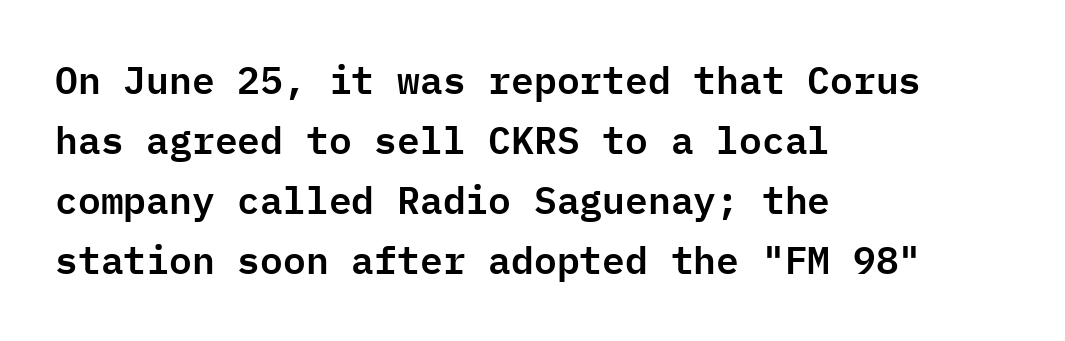
{"serif": "no", "italic": "no", "width": "normal", "stroke_contrast": "low", "x_height": "medium", "monospaced": "yes", "underline": "no", "align": "left", "line_spacing": "normal", "line_spacing_ratio": 1.58, "letter_spacing": "normal", "letter_spacing_em": 0.0, "glyph_px": 38}
